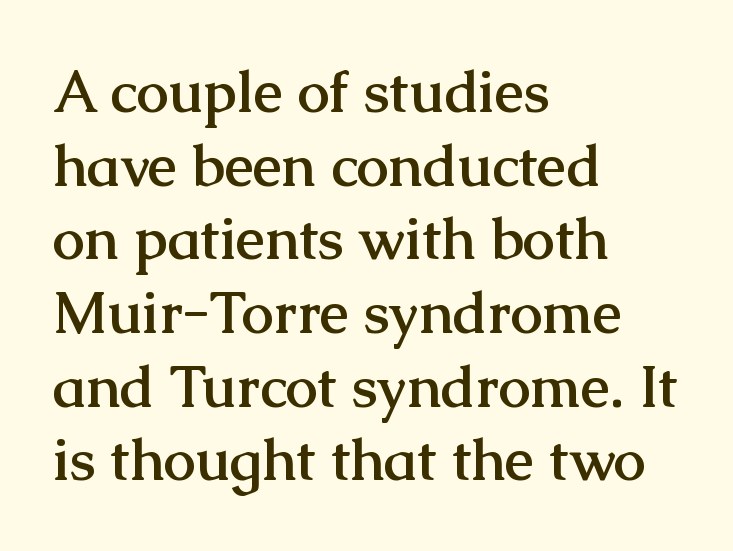
The image shows 58 px semibold serif type, upright; set left-aligned, normal line spacing (1.27x), normal letter spacing, not underlined; medium stroke contrast and a medium x-height.
